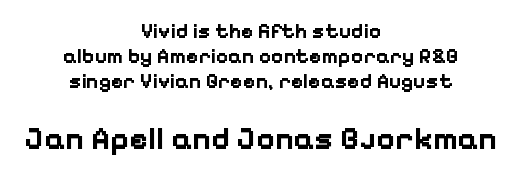
The image shows 32 px bold sans-serif type, upright; set centered, line spacing 1.2x, normal letter spacing, not underlined; the second (bottom) block is 1.52x larger; low stroke contrast and a medium x-height.
